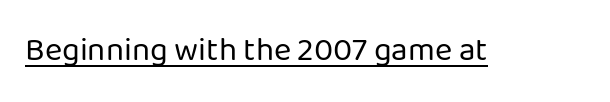
The image shows 33 px regular-weight sans-serif type, upright; set normal letter spacing, underlined; low stroke contrast and a medium x-height.
